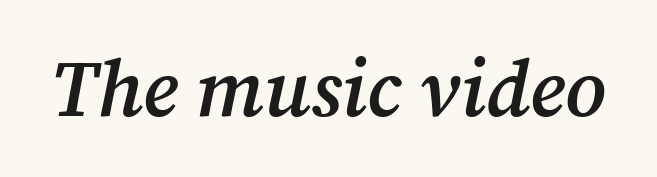
As a designer I'd log this as weight 600, semibold. This rendering leaves character spacing at its baseline value. The letters are slanted; this is an italic face. Looks like regular typesetting: each glyph gets only the width it needs. Rule under the text: the space is simply empty. Observe the serifs anchoring each vertical stroke in this sample.
